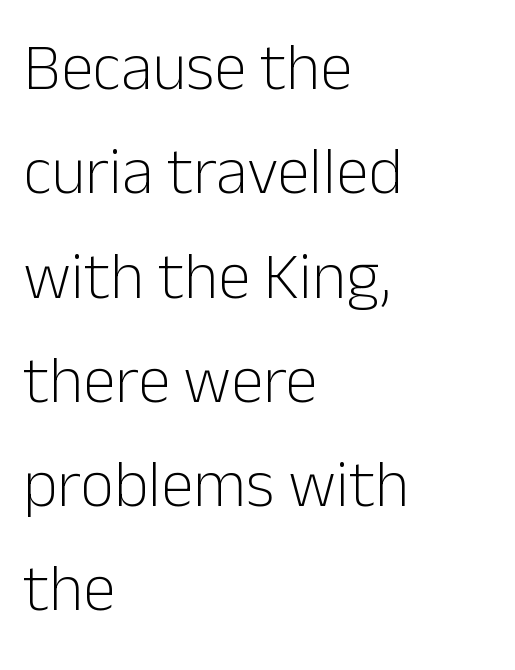
Tracking here is standard; glyphs follow each other at the usual distance. The vertical gap from one line to the next is medium. Descenders hang freely into open space. The lines are quadded left. Observe the absence of serifs on each vertical stroke in this sample. Spacing verdict: proportional, widths tailored to each character.
